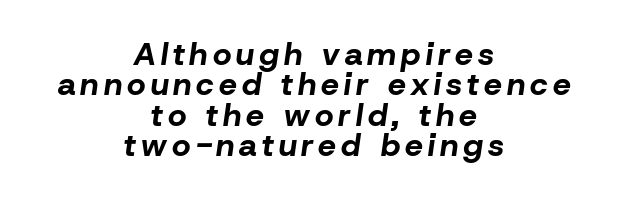
{"italic": "yes", "lean": "right", "slant_degrees": 8, "bold": "yes", "weight": "bold", "width": "normal", "stroke_contrast": "low", "x_height": "medium", "monospaced": "no", "underline": "no", "align": "center", "line_spacing": "tight", "line_spacing_ratio": 0.95, "glyph_px": 32}
